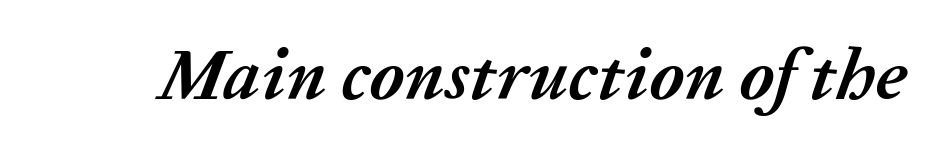
Q: Is the text bold? A: Yes.
Q: Is the text italic (slanted)? A: Yes, it leans right by about 20 degrees.
Q: Is the text underlined? A: No.
Q: Is the spacing between letters normal or unusually wide? A: Normal.
Q: Width (condensed, normal, or wide)? A: Normal.
Q: Stroke contrast? A: Medium.
Q: x-height? A: Medium.
Q: Monospaced? A: No.
